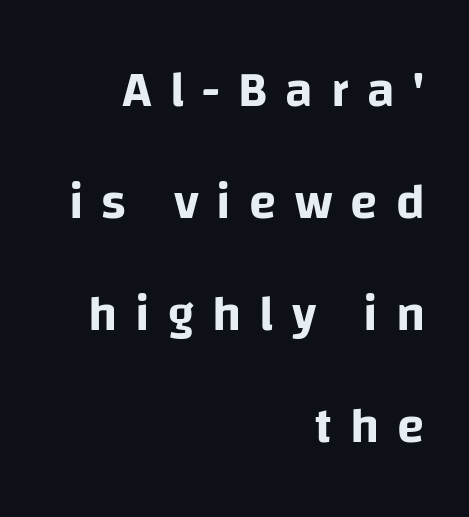
Q: Is the text italic (slanted)? A: No, it is upright.
Q: Is the typeface a serif or a sans-serif typeface? A: Sans-serif.
Q: Is the text underlined? A: No.
Q: How is the paragraph aligned? A: Right-aligned.
Q: Is the spacing between letters normal or unusually wide? A: Unusually wide.
Q: Is the spacing between lines tight, normal or loose? A: Loose.
Q: Width (condensed, normal, or wide)? A: Normal.
Q: Stroke contrast? A: Low.
Q: x-height? A: Large.
Q: Monospaced? A: No.
